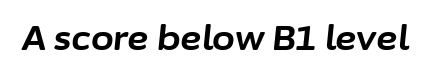
Slant detected: the letters are inclined. The passage shown has conventional tracking throughout. Plenty of ink on the page — the face is bold. Decoration check: the copy has no underline. Think of a printed novel: that variable character pitch is what you see here.
